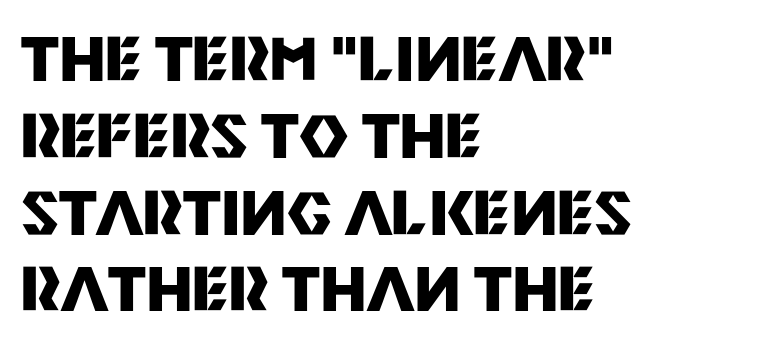
The image shows 60 px heavy sans-serif type, upright; set left-aligned, normal line spacing (1.28x), normal letter spacing, not underlined; medium stroke contrast and a large x-height.
